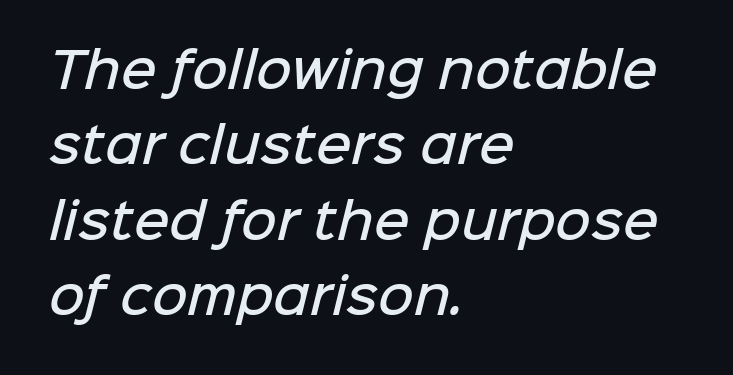
The type is set solid horizontally, with unmodified tracking. This block has exactly the height ordinary leading produces. Think of a printed novel: that variable character pitch is what you see here. Every row of glyphs begins at an identical x-position on the left.
